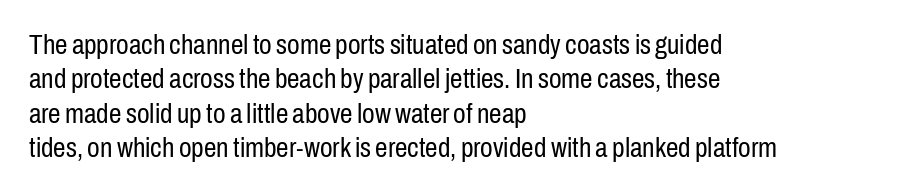
Q: Is the text bold? A: No.
Q: Is the text italic (slanted)? A: No, it is upright.
Q: Is the typeface a serif or a sans-serif typeface? A: Sans-serif.
Q: Is the text underlined? A: No.
Q: How is the paragraph aligned? A: Left-aligned.
Q: Is the spacing between letters normal or unusually wide? A: Normal.
Q: Width (condensed, normal, or wide)? A: Condensed.
Q: Stroke contrast? A: Low.
Q: x-height? A: Medium.
Q: Monospaced? A: No.
